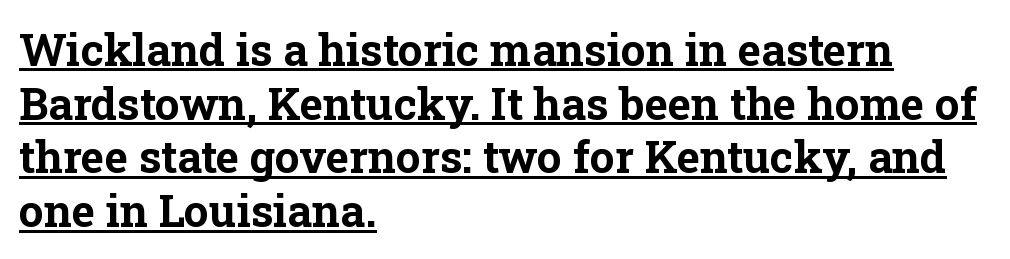
The image shows 44 px bold serif type, upright; set left-aligned, line spacing 1.22x, normal letter spacing, underlined; low stroke contrast and a medium x-height.
